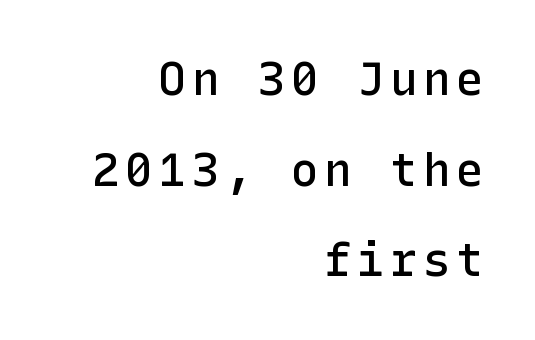
Q: Is the text bold? A: Semi-bold.
Q: Is the text italic (slanted)? A: No, it is upright.
Q: Is the typeface a serif or a sans-serif typeface? A: Sans-serif.
Q: Is the text underlined? A: No.
Q: How is the paragraph aligned? A: Right-aligned.
Q: Is the spacing between lines tight, normal or loose? A: Loose.
Q: Width (condensed, normal, or wide)? A: Normal.
Q: Stroke contrast? A: Low.
Q: x-height? A: Medium.
